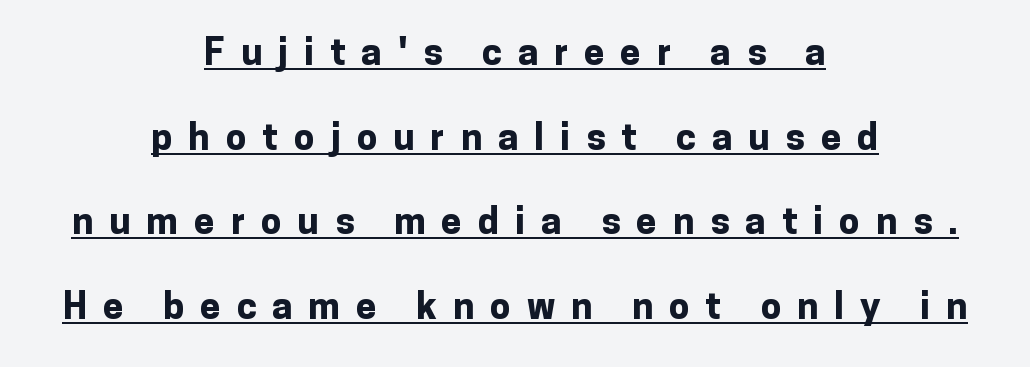
{"serif": "no", "italic": "no", "bold": "yes", "weight": "bold", "width": "normal", "stroke_contrast": "low", "x_height": "medium", "monospaced": "no", "underline": "yes", "align": "center", "line_spacing": "loose", "line_spacing_ratio": 2.29, "letter_spacing": "wide", "letter_spacing_em": 0.43, "glyph_px": 37}
